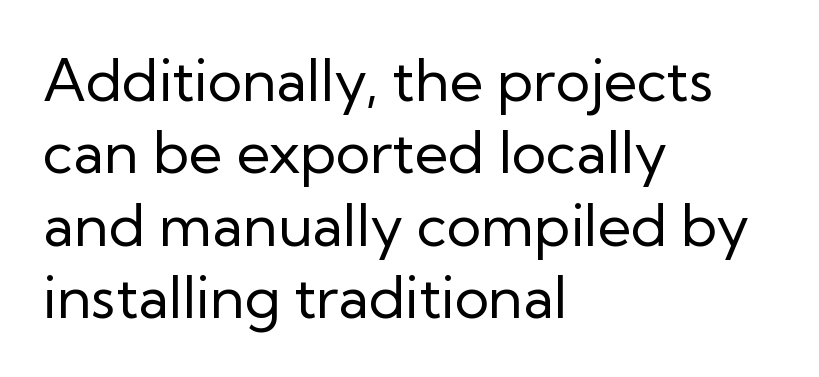
{"serif": "no", "italic": "no", "bold": "no", "weight": "regular", "width": "normal", "stroke_contrast": "low", "x_height": "medium", "monospaced": "no", "underline": "no", "align": "left", "line_spacing": "normal", "line_spacing_ratio": 1.25, "letter_spacing": "normal", "letter_spacing_em": 0.0, "glyph_px": 58}
